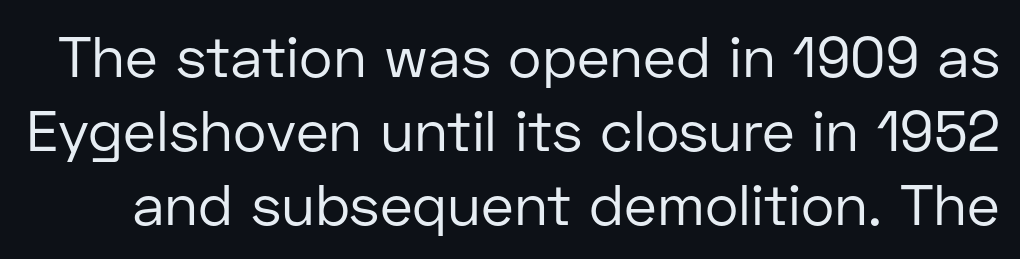
The image shows 57 px regular-weight sans-serif type, upright; set normal line spacing (1.3x), normal letter spacing, not underlined; low stroke contrast and a medium x-height.
